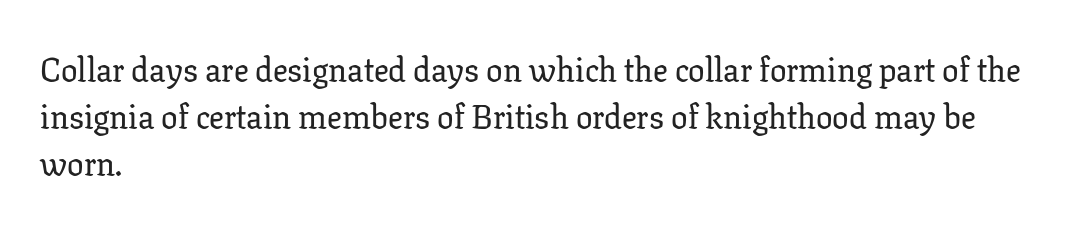
{"serif": "yes", "italic": "no", "width": "normal", "stroke_contrast": "low", "x_height": "medium", "monospaced": "no", "underline": "no", "align": "left", "line_spacing": "normal", "line_spacing_ratio": 1.43, "letter_spacing": "normal", "letter_spacing_em": 0.0, "glyph_px": 33}
